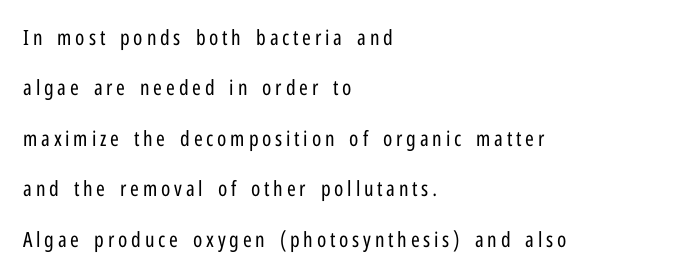
{"italic": "no", "bold": "no", "underline": "no", "align": "left", "line_spacing": "loose", "line_spacing_ratio": 2.4, "glyph_px": 21}
